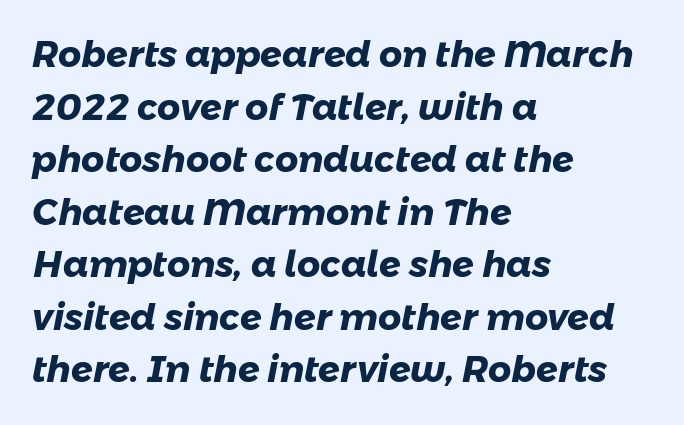
The image shows 36 px heavy sans-serif type; set left-aligned, normal line spacing (1.46x), normal letter spacing, not underlined; low stroke contrast and a medium x-height.
